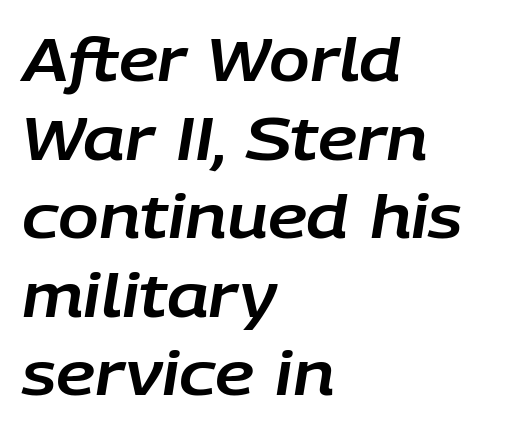
{"italic": "yes", "lean": "right", "slant_degrees": 9, "width": "normal", "stroke_contrast": "low", "x_height": "large", "monospaced": "no", "underline": "no", "align": "left", "line_spacing": "normal", "line_spacing_ratio": 1.31, "letter_spacing": "normal", "letter_spacing_em": 0.0, "glyph_px": 60}
